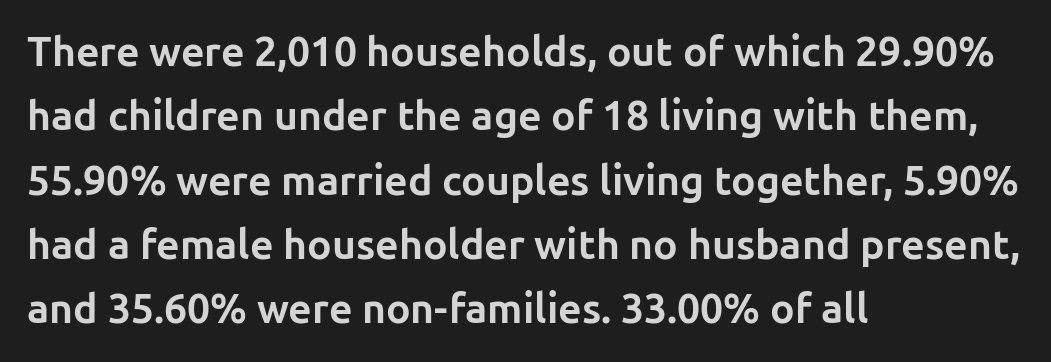
The image shows 41 px bold sans-serif type, upright; set left-aligned, normal line spacing (1.57x), normal letter spacing, not underlined; low stroke contrast and a medium x-height.
